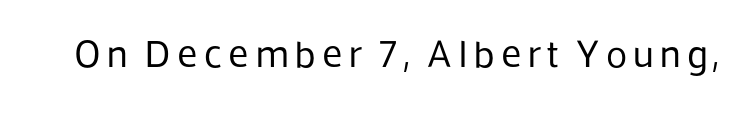
Every stem runs plumb, perpendicular to the baseline. Counters stay open thanks to moderate or lighter strokes. The rendering uses natural spacing where letterforms have individual widths. The gap between lines stays unmarked. A typesetter would label this face a sans.
